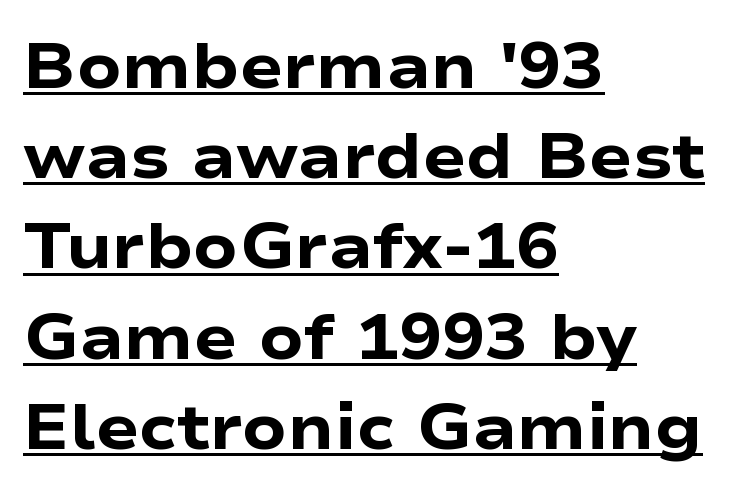
Is there any slant? The stems are plumb. The strokes are fattened all the way to bold. The letters advance in unequal steps, a hallmark of proportional type. Classification — sans serif. The typesetter chose a ragged-right arrangement here.
